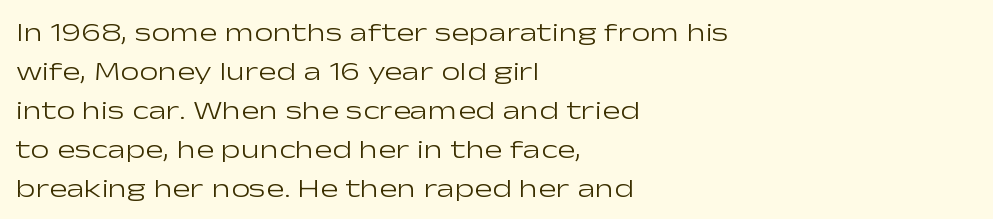
Q: Is the text bold? A: No.
Q: Is the text italic (slanted)? A: No, it is upright.
Q: Is the text underlined? A: No.
Q: How is the paragraph aligned? A: Left-aligned.
Q: Is the spacing between letters normal or unusually wide? A: Normal.
Q: Is the spacing between lines tight, normal or loose? A: Normal.
